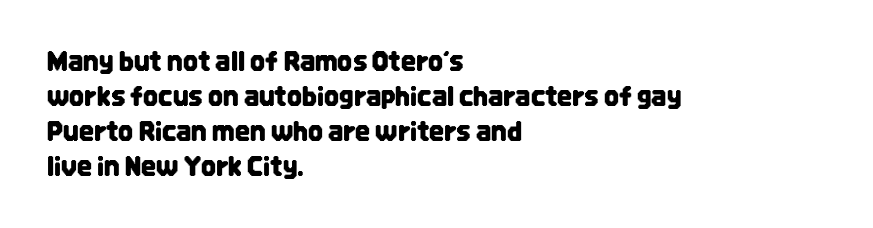
The image shows 26 px text type, upright; set left-aligned, normal line spacing (1.34x), normal letter spacing, not underlined.
